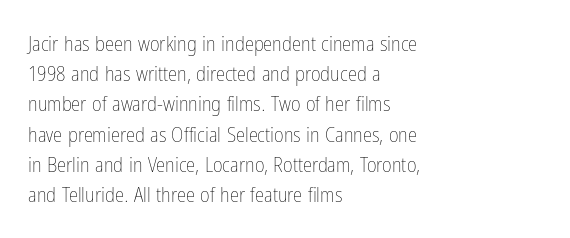
The image shows 21 px text type, upright; set left-aligned, normal line spacing (1.44x), normal letter spacing, not underlined.
